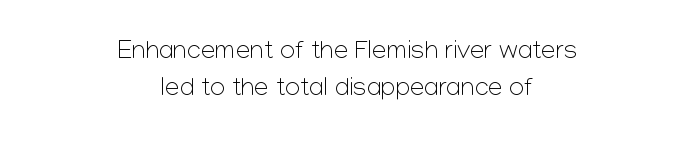
The image shows 26 px text type, upright; set centered, normal line spacing (1.43x), normal letter spacing, not underlined.
